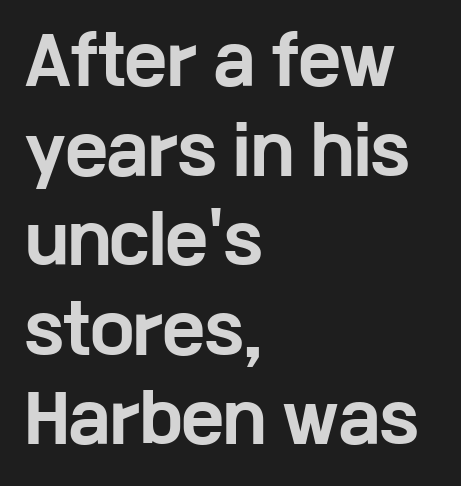
Q: Is the text bold? A: Yes.
Q: Is the text italic (slanted)? A: No, it is upright.
Q: Is the typeface a serif or a sans-serif typeface? A: Sans-serif.
Q: Is the text underlined? A: No.
Q: How is the paragraph aligned? A: Left-aligned.
Q: Is the spacing between letters normal or unusually wide? A: Normal.
Q: Is the spacing between lines tight, normal or loose? A: Normal.
Q: Width (condensed, normal, or wide)? A: Wide.
Q: Stroke contrast? A: Low.
Q: x-height? A: Medium.
Q: Monospaced? A: No.
